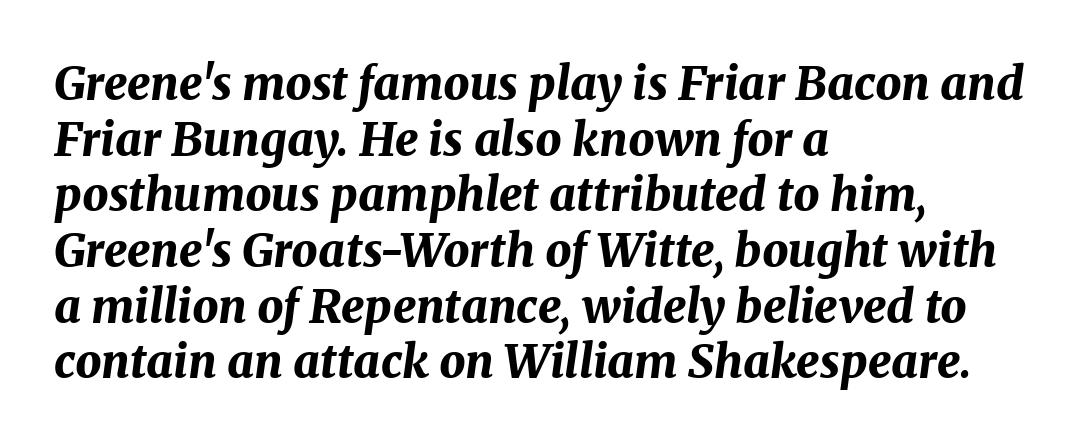
{"italic": "yes", "lean": "right", "slant_degrees": 8, "bold": "yes", "weight": "bold", "width": "normal", "stroke_contrast": "medium", "x_height": "medium", "monospaced": "no", "underline": "no", "align": "left", "line_spacing_ratio": 1.21, "letter_spacing": "normal", "letter_spacing_em": 0.0, "glyph_px": 46}
